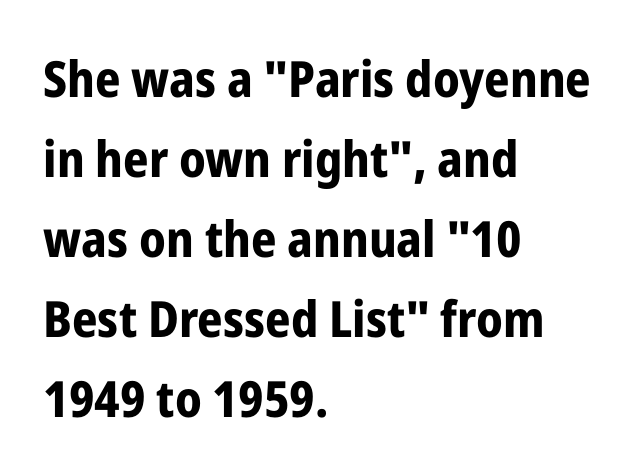
{"serif": "no", "italic": "no", "bold": "yes", "weight": "bold", "width": "condensed", "stroke_contrast": "low", "x_height": "medium", "monospaced": "no", "underline": "no", "align": "left", "line_spacing": "normal", "line_spacing_ratio": 1.6, "letter_spacing": "normal", "letter_spacing_em": 0.0, "glyph_px": 50}
